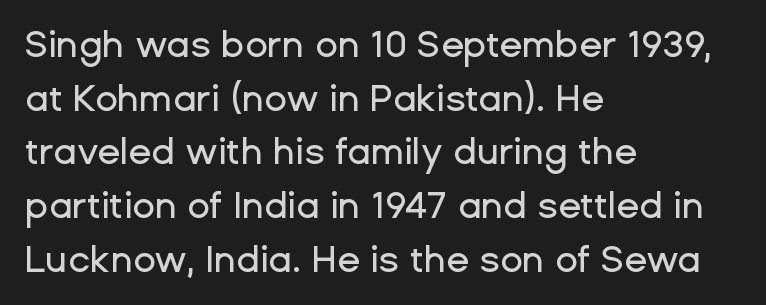
{"serif": "no", "italic": "no", "width": "normal", "stroke_contrast": "low", "x_height": "medium", "monospaced": "no", "underline": "no", "align": "left", "line_spacing": "normal", "line_spacing_ratio": 1.45, "letter_spacing": "normal", "letter_spacing_em": 0.0, "glyph_px": 37}
